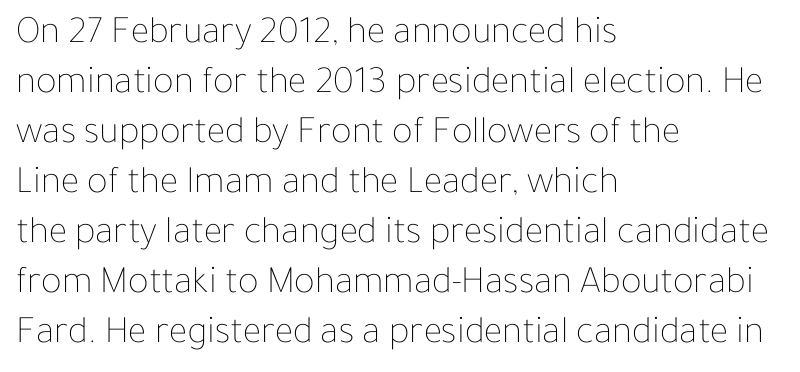
Q: Is the text bold? A: No.
Q: Is the text italic (slanted)? A: No, it is upright.
Q: Is the text underlined? A: No.
Q: How is the paragraph aligned? A: Left-aligned.
Q: Is the spacing between letters normal or unusually wide? A: Normal.
Q: Is the spacing between lines tight, normal or loose? A: Normal.
Q: Width (condensed, normal, or wide)? A: Normal.
Q: Stroke contrast? A: Low.
Q: x-height? A: Medium.
Q: Monospaced? A: No.
